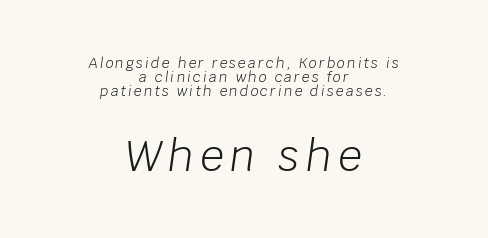
Q: Is the text bold? A: No.
Q: Is the text italic (slanted)? A: Yes, it leans right by about 8 degrees.
Q: Is the text underlined? A: No.
Q: How is the paragraph aligned? A: Centered.
Q: Is the spacing between lines tight, normal or loose? A: Tight.
Q: Which block of text is set in a larger size, the first (top) or the second (bottom)? A: The second (bottom) one.
Q: Width (condensed, normal, or wide)? A: Normal.
Q: Stroke contrast? A: Low.
Q: x-height? A: Large.
Q: Monospaced? A: No.
